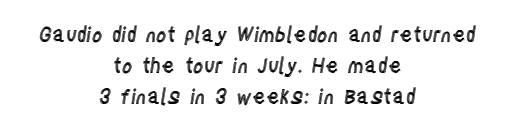
Q: Is the text italic (slanted)? A: Yes.
Q: Is the text underlined? A: No.
Q: How is the paragraph aligned? A: Centered.
Q: Is the spacing between letters normal or unusually wide? A: Normal.
Q: Is the spacing between lines tight, normal or loose? A: Normal.
